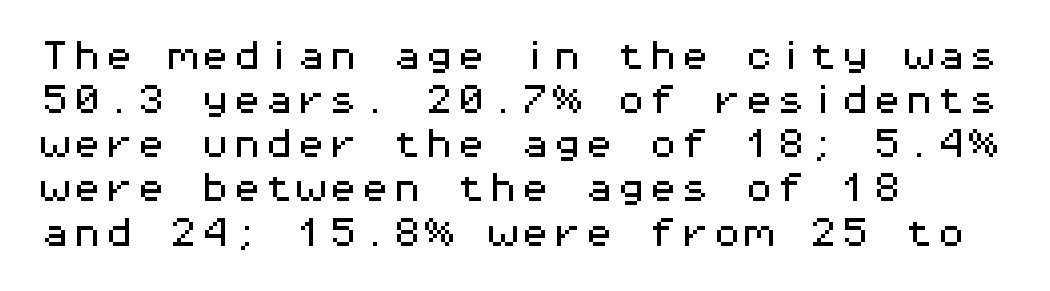
{"serif": "no", "italic": "no", "width": "wide", "stroke_contrast": "medium", "x_height": "medium", "monospaced": "yes", "underline": "no", "align": "left", "line_spacing": "normal", "line_spacing_ratio": 1.38, "letter_spacing": "normal", "letter_spacing_em": 0.0, "glyph_px": 32}
